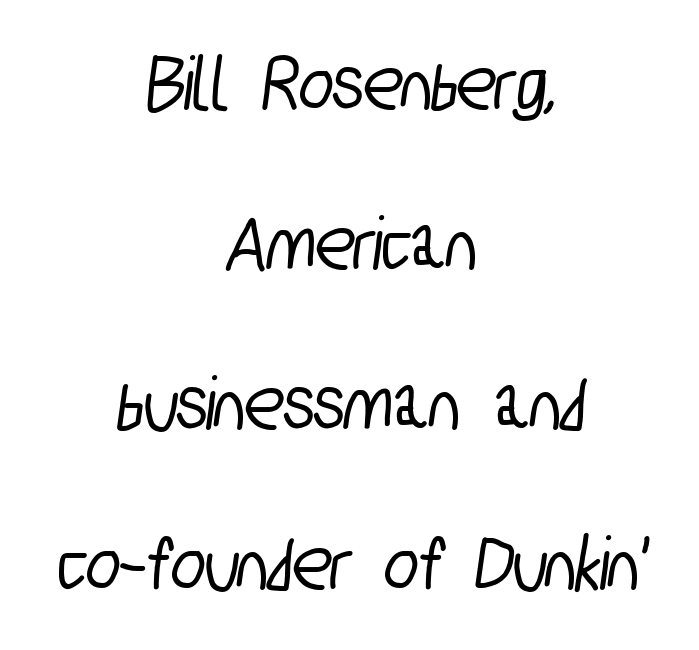
How are the letters spaced? Ordinarily, with no added tracking. Teacher's note: observe the equal gaps on both sides — that is centered alignment. The text was rendered using a sans face with plain stroke endings. The zone under the glyphs is completely vacant. Each letter keeps its own natural width here, so spacing adapts to shape. The line-height multiplier appears high, well above default.
